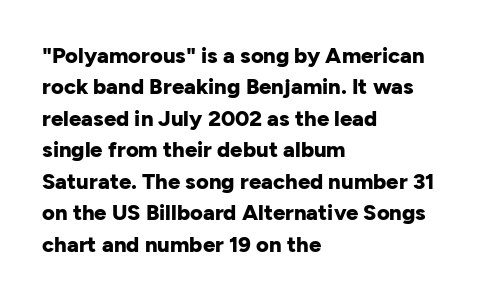
Q: Is the text bold? A: Yes.
Q: Is the text italic (slanted)? A: No, it is upright.
Q: Is the text underlined? A: No.
Q: How is the paragraph aligned? A: Left-aligned.
Q: Is the spacing between letters normal or unusually wide? A: Normal.
Q: Is the spacing between lines tight, normal or loose? A: Normal.
